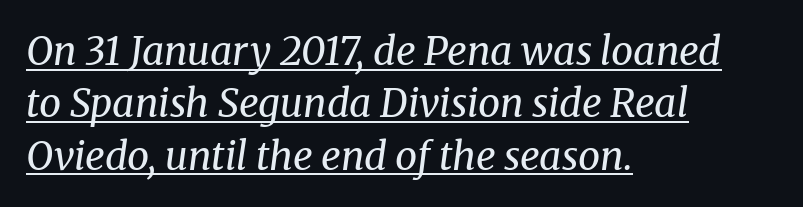
The rendering anchors every line to the left-hand side. The designer left line spacing at the default. Nothing unusual about the tracking: characters are spaced as the font intends. Stroke terminals: seriffed. Think of a printed novel: that variable character pitch is what you see here.
